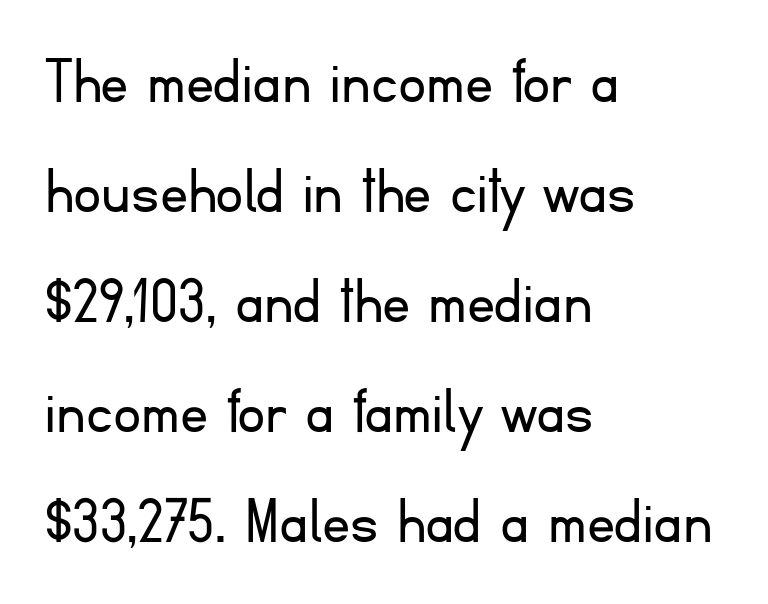
Q: Is the text bold? A: No.
Q: Is the text italic (slanted)? A: No, it is upright.
Q: Is the typeface a serif or a sans-serif typeface? A: Sans-serif.
Q: Is the text underlined? A: No.
Q: How is the paragraph aligned? A: Left-aligned.
Q: Is the spacing between letters normal or unusually wide? A: Normal.
Q: Is the spacing between lines tight, normal or loose? A: Normal.
Q: Width (condensed, normal, or wide)? A: Normal.
Q: Stroke contrast? A: Low.
Q: x-height? A: Small.
Q: Monospaced? A: No.
